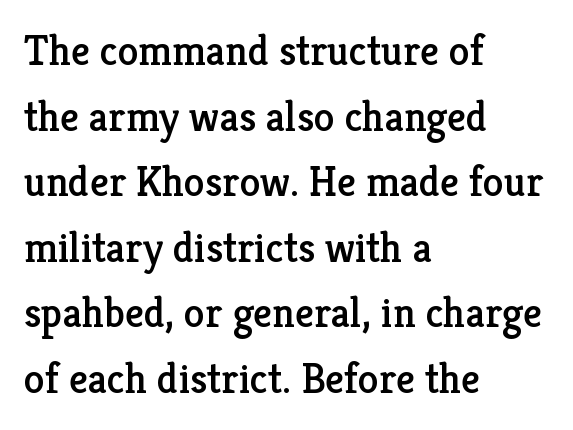
Q: Is the text italic (slanted)? A: No, it is upright.
Q: Is the typeface a serif or a sans-serif typeface? A: Serif.
Q: Is the text underlined? A: No.
Q: How is the paragraph aligned? A: Left-aligned.
Q: Is the spacing between letters normal or unusually wide? A: Normal.
Q: Is the spacing between lines tight, normal or loose? A: Normal.
Q: Width (condensed, normal, or wide)? A: Normal.
Q: Stroke contrast? A: Low.
Q: x-height? A: Medium.
Q: Monospaced? A: No.
